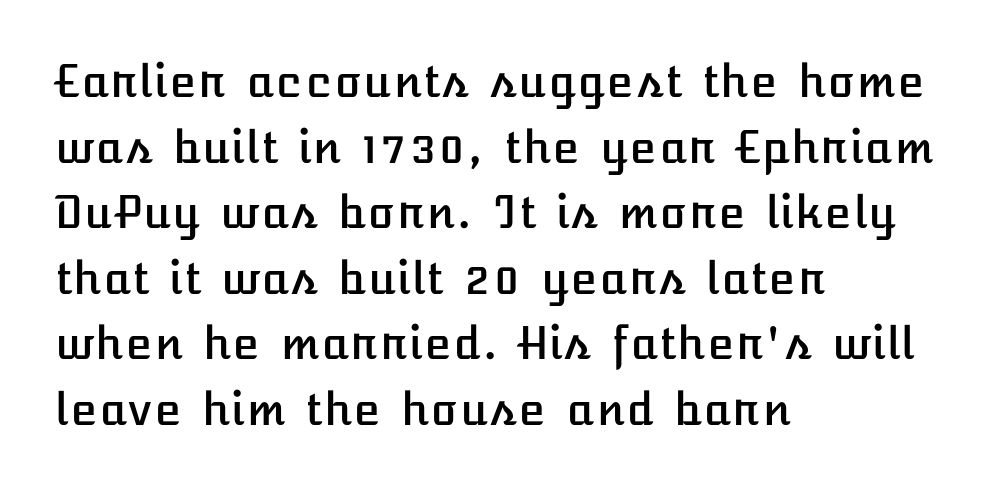
{"italic": "no", "width": "normal", "stroke_contrast": "low", "x_height": "medium", "underline": "no", "align": "left", "line_spacing": "normal", "line_spacing_ratio": 1.49, "letter_spacing": "normal", "letter_spacing_em": 0.0, "glyph_px": 44}
